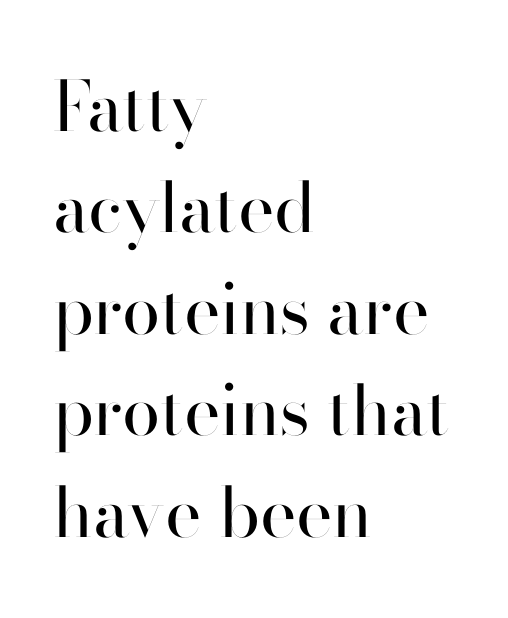
Q: Is the text bold? A: No.
Q: Is the text italic (slanted)? A: No, it is upright.
Q: Is the typeface a serif or a sans-serif typeface? A: Sans-serif.
Q: Is the text underlined? A: No.
Q: How is the paragraph aligned? A: Left-aligned.
Q: Is the spacing between letters normal or unusually wide? A: Normal.
Q: Is the spacing between lines tight, normal or loose? A: Normal.
Q: Width (condensed, normal, or wide)? A: Normal.
Q: Stroke contrast? A: High.
Q: x-height? A: Small.
Q: Monospaced? A: No.
